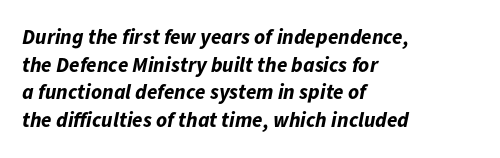
{"italic": "yes", "lean": "right", "slant_degrees": 11, "bold": "yes", "underline": "no", "align": "left", "line_spacing": "normal", "line_spacing_ratio": 1.31, "letter_spacing": "normal", "letter_spacing_em": 0.0, "glyph_px": 21}
